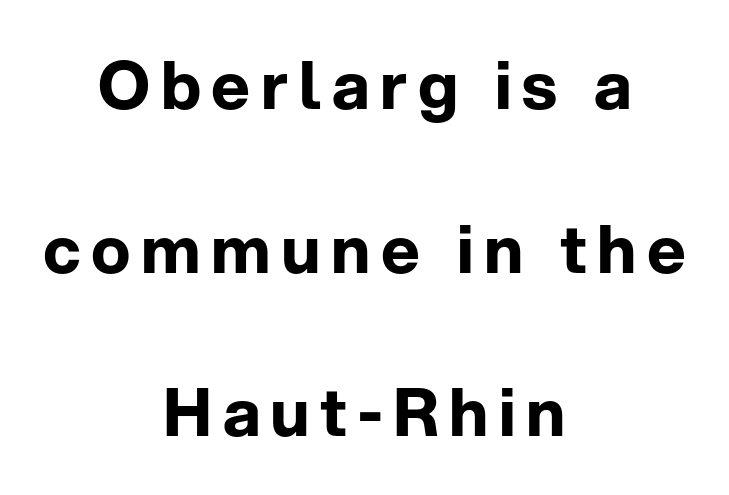
{"serif": "no", "italic": "no", "bold": "yes", "weight": "bold", "width": "normal", "stroke_contrast": "low", "x_height": "medium", "monospaced": "no", "underline": "no", "align": "center", "line_spacing": "loose", "line_spacing_ratio": 2.48, "glyph_px": 66}
